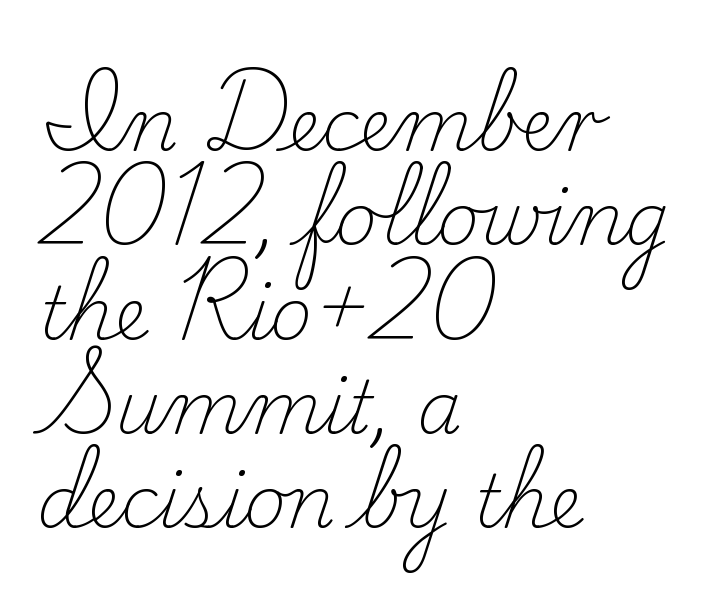
The image shows 72 px light serif type; set left-aligned, normal line spacing (1.31x), normal letter spacing, not underlined; low stroke contrast and a small x-height.
